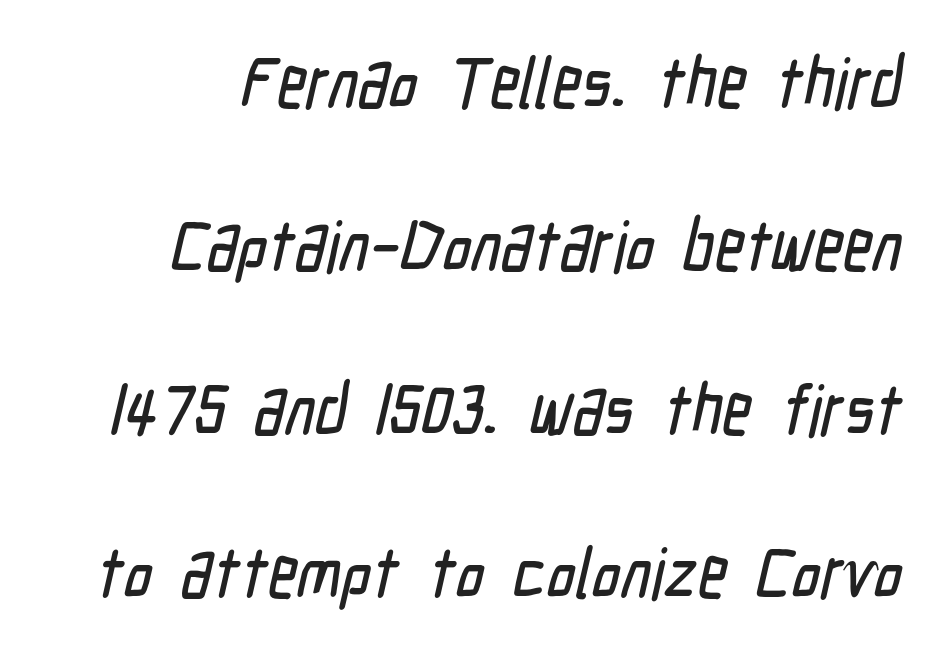
The image shows 71 px condensed sans-serif type; set loose line spacing (2.3x), normal letter spacing, not underlined; low stroke contrast and a medium x-height.
